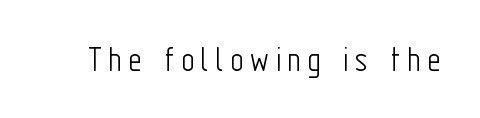
Q: Is the text bold? A: No.
Q: Is the text italic (slanted)? A: No, it is upright.
Q: Is the typeface a serif or a sans-serif typeface? A: Sans-serif.
Q: Is the text underlined? A: No.
Q: Width (condensed, normal, or wide)? A: Condensed.
Q: Stroke contrast? A: Low.
Q: x-height? A: Medium.
Q: Monospaced? A: No.
